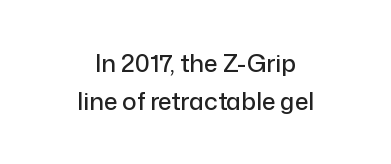
{"italic": "no", "underline": "no", "align": "center", "line_spacing": "normal", "line_spacing_ratio": 1.59, "letter_spacing": "normal", "letter_spacing_em": 0.0, "glyph_px": 24}
